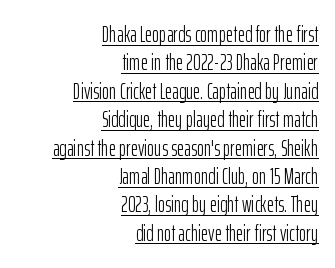
The image shows 22 px text type, upright; set right-aligned, normal line spacing (1.29x), normal letter spacing, underlined.
